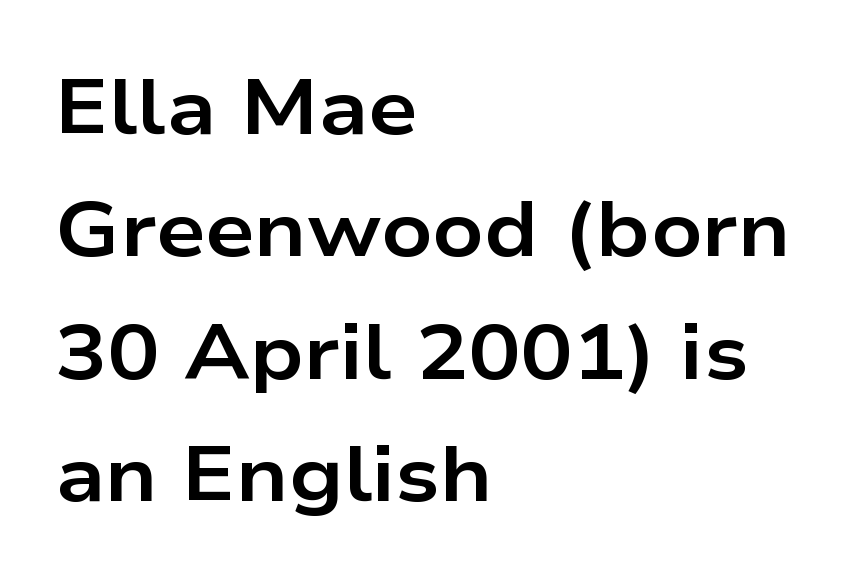
The image shows 78 px bold, wide sans-serif type, upright; set left-aligned, normal line spacing (1.57x), normal letter spacing, not underlined; low stroke contrast and a medium x-height.
